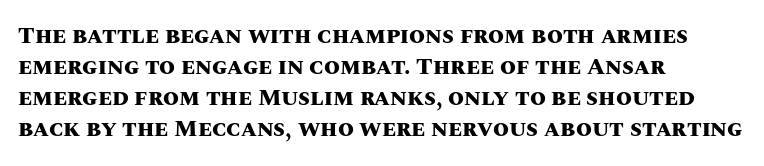
Caption: bold face, heavy strokes. Compared with typical body copy, the letter spacing here is the same. Line starts are locked; line ends wander. The axis of the letterforms is exactly vertical.
